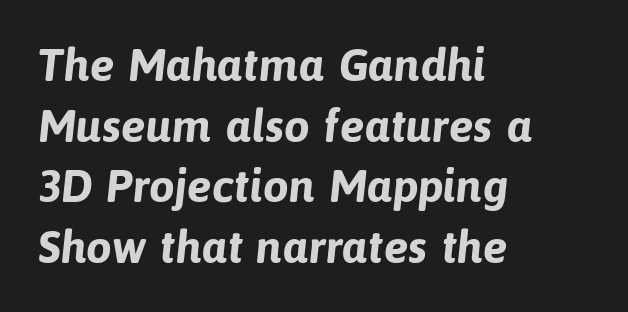
The image shows 46 px bold sans-serif type; set left-aligned, normal line spacing (1.32x), normal letter spacing, not underlined; low stroke contrast and a medium x-height.
